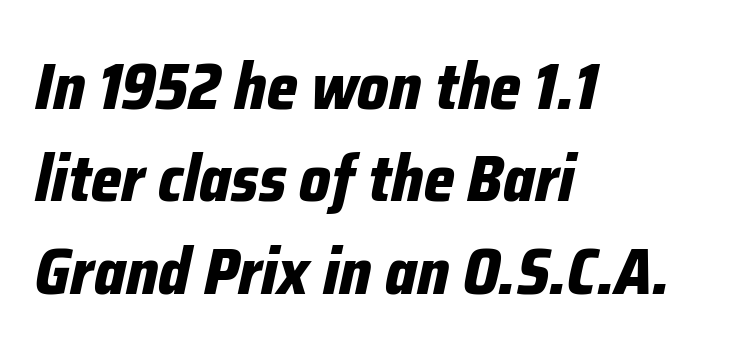
Q: Is the text bold? A: Yes.
Q: Is the text italic (slanted)? A: Yes, it leans right by about 12 degrees.
Q: Is the text underlined? A: No.
Q: How is the paragraph aligned? A: Left-aligned.
Q: Is the spacing between letters normal or unusually wide? A: Normal.
Q: Is the spacing between lines tight, normal or loose? A: Normal.
Q: Width (condensed, normal, or wide)? A: Condensed.
Q: Stroke contrast? A: Low.
Q: x-height? A: Medium.
Q: Monospaced? A: No.
